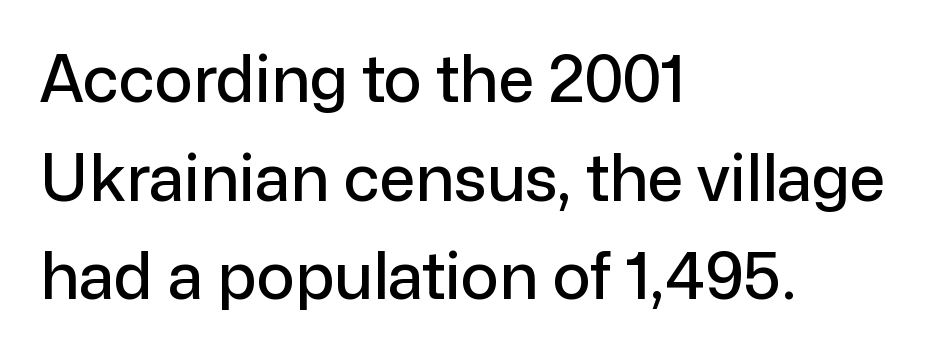
Q: Is the text italic (slanted)? A: No, it is upright.
Q: Is the typeface a serif or a sans-serif typeface? A: Sans-serif.
Q: Is the text underlined? A: No.
Q: How is the paragraph aligned? A: Left-aligned.
Q: Is the spacing between letters normal or unusually wide? A: Normal.
Q: Is the spacing between lines tight, normal or loose? A: Normal.
Q: Width (condensed, normal, or wide)? A: Normal.
Q: Stroke contrast? A: Low.
Q: x-height? A: Medium.
Q: Monospaced? A: No.
